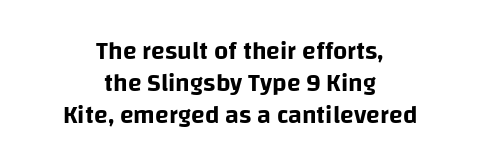
Italic? Not at all — the glyphs are vertical. There is no visible air inserted between adjacent glyphs. Rows of type keep a routine distance in the vertical direction. The compositor balanced each line on the midline.
